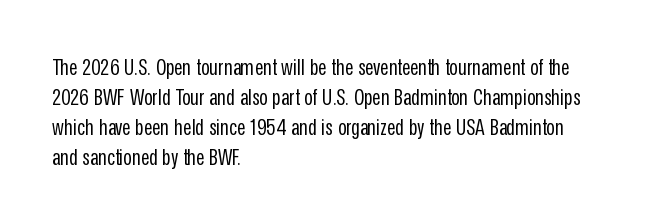
Q: Is the text bold? A: No.
Q: Is the text italic (slanted)? A: No, it is upright.
Q: Is the text underlined? A: No.
Q: How is the paragraph aligned? A: Left-aligned.
Q: Is the spacing between letters normal or unusually wide? A: Normal.
Q: Is the spacing between lines tight, normal or loose? A: Normal.
